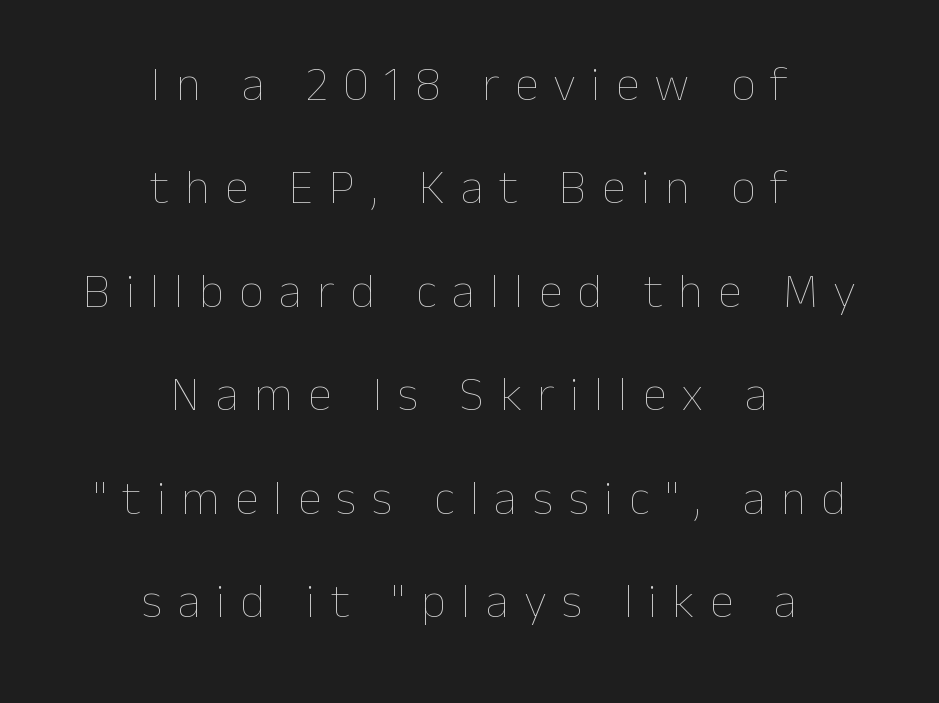
Q: Is the text bold? A: No.
Q: Is the text italic (slanted)? A: No, it is upright.
Q: Is the text underlined? A: No.
Q: How is the paragraph aligned? A: Centered.
Q: Is the spacing between letters normal or unusually wide? A: Unusually wide.
Q: Is the spacing between lines tight, normal or loose? A: Loose.
Q: Width (condensed, normal, or wide)? A: Normal.
Q: Stroke contrast? A: Low.
Q: x-height? A: Medium.
Q: Monospaced? A: No.
